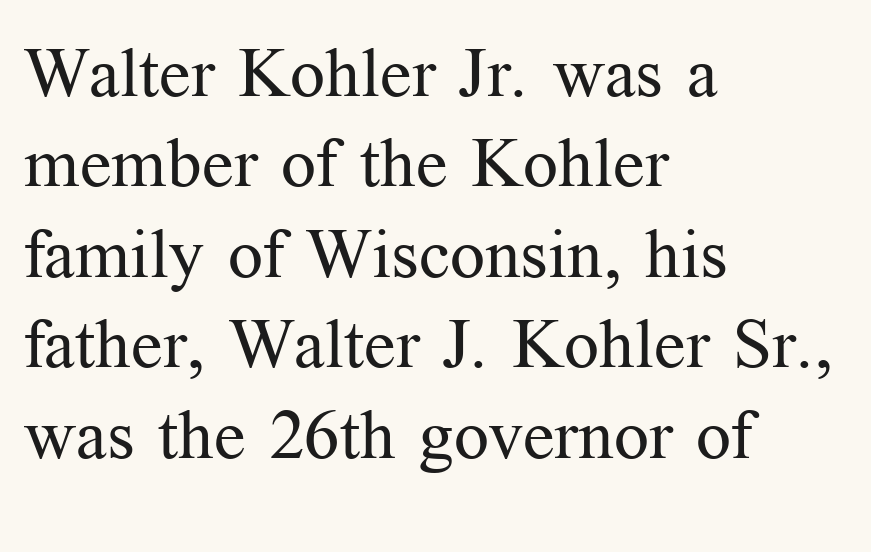
Q: Is the text bold? A: No.
Q: Is the text italic (slanted)? A: No, it is upright.
Q: Is the typeface a serif or a sans-serif typeface? A: Serif.
Q: Is the text underlined? A: No.
Q: How is the paragraph aligned? A: Left-aligned.
Q: Is the spacing between letters normal or unusually wide? A: Normal.
Q: Is the spacing between lines tight, normal or loose? A: Normal.
Q: Width (condensed, normal, or wide)? A: Normal.
Q: Stroke contrast? A: Medium.
Q: x-height? A: Medium.
Q: Monospaced? A: No.
